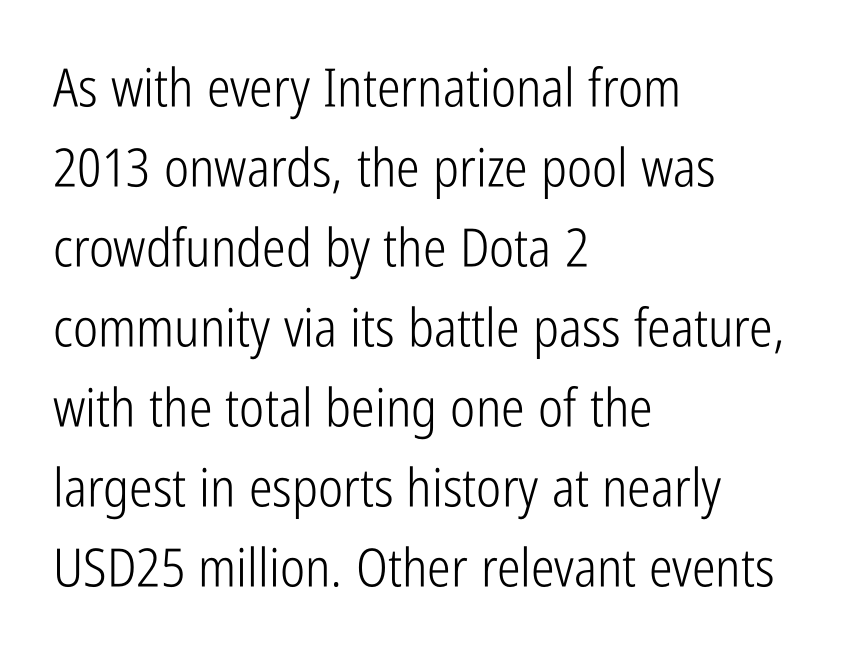
The image shows 53 px light, condensed sans-serif type, upright; set left-aligned, normal line spacing (1.51x), normal letter spacing, not underlined; low stroke contrast and a medium x-height.
